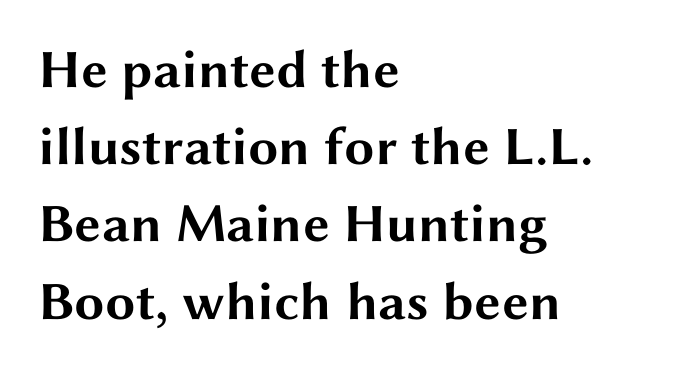
I'd describe the lettering as bold — thick and assertive. Notice how the stems are strictly vertical — no italics here. Is the letter spacing exaggerated? No — it looks like the ordinary default. Nobody drew a line under any word here. Stroke terminals: plain, sans-serif.
